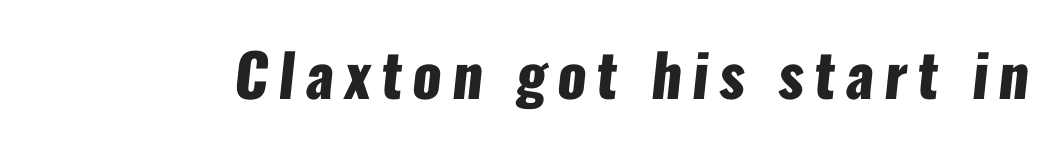
{"serif": "no", "bold": "yes", "weight": "heavy", "width": "condensed", "stroke_contrast": "low", "x_height": "medium", "monospaced": "no", "underline": "no", "glyph_px": 59}
